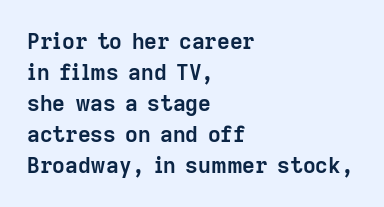
The image shows 22 px bold type, upright; set left-aligned, normal line spacing (1.41x), normal letter spacing, not underlined.
